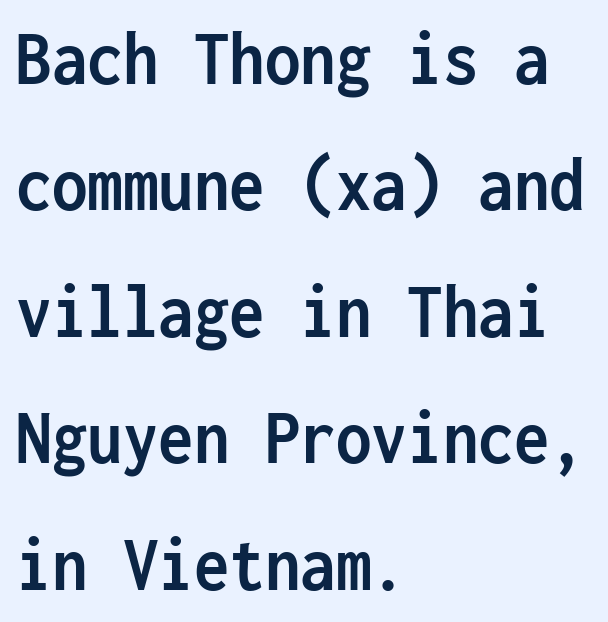
The image shows 79 px semibold, condensed sans-serif type, upright, monospaced; set left-aligned, normal line spacing (1.6x), normal letter spacing, not underlined; low stroke contrast and a medium x-height.
